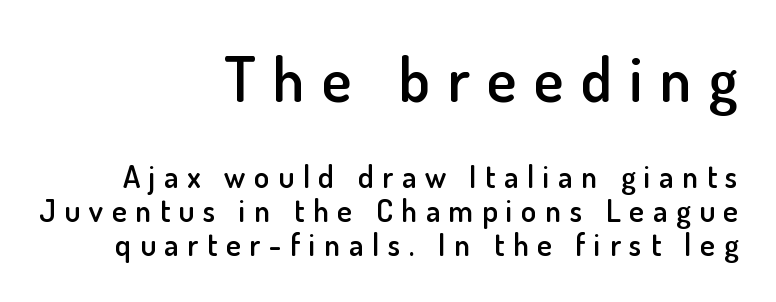
{"serif": "no", "italic": "no", "bold": "semi", "weight": "semibold", "width": "normal", "stroke_contrast": "low", "x_height": "small", "monospaced": "no", "underline": "no", "align": "right", "line_spacing": "tight", "line_spacing_ratio": 1.1, "letter_spacing": "wide", "letter_spacing_em": 0.28, "larger_block": "first", "size_ratio": 2.0, "glyph_px": 62}
